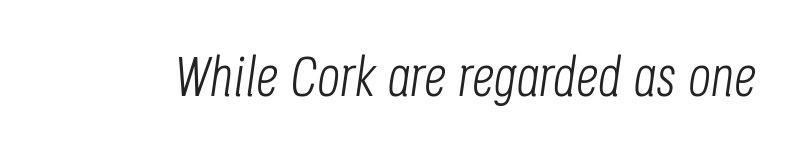
The image shows 56 px light, condensed type, italic (leaning right); set normal letter spacing, not underlined; low stroke contrast and a large x-height.
